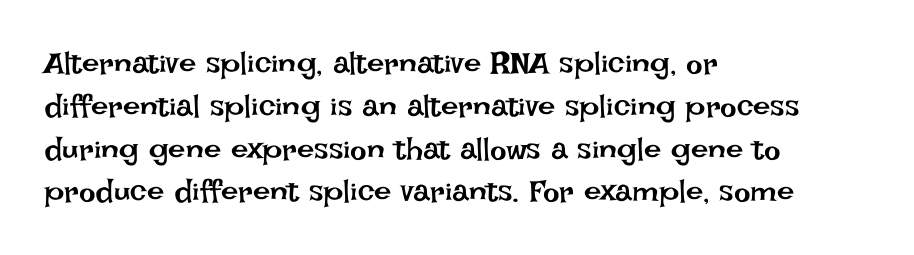
Descender tails drop into unmarked territory. Each letter keeps its own natural width here, so spacing adapts to shape. Spacing between characters is what you'd get straight out of the box. Stems here are at most as thick as an everyday book face. Does the leading feel generous? No, just average. Leftover space on each line is placed entirely after the last word.
